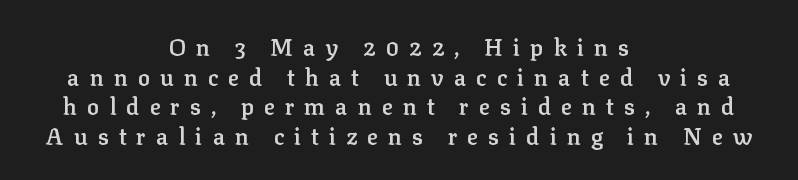
{"italic": "no", "bold": "semi", "underline": "no", "align": "center", "line_spacing": "normal", "line_spacing_ratio": 1.29, "letter_spacing": "wide", "letter_spacing_em": 0.43, "glyph_px": 23}
